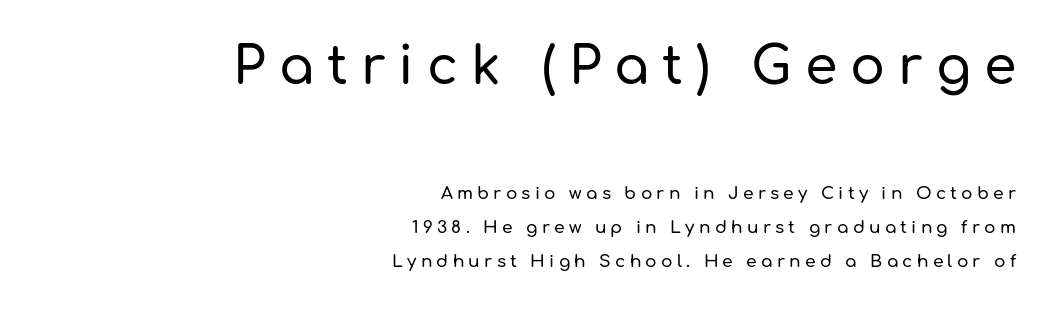
Varying glyph widths throughout — classic text-font behaviour. This is roman type, the default non-slanted kind. Look at the tracking — it's clearly loosened, letters drifting apart. How would I describe the line gaps? Wide and relaxed. Does the copy run flush right? Yes — the right margin is perfectly even. A student would notice the top passage is typeset larger than what follows.
